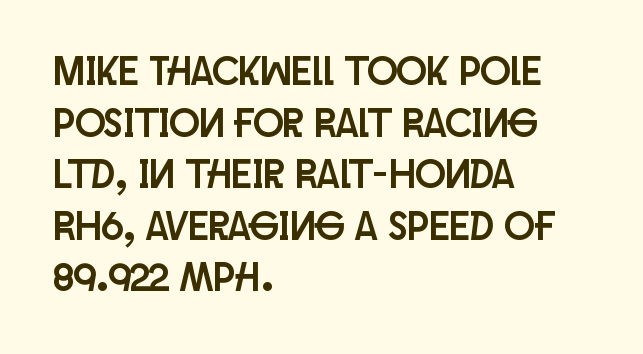
The image shows 40 px condensed sans-serif type, upright; set left-aligned, normal line spacing (1.29x), normal letter spacing, not underlined; low stroke contrast and a large x-height.
